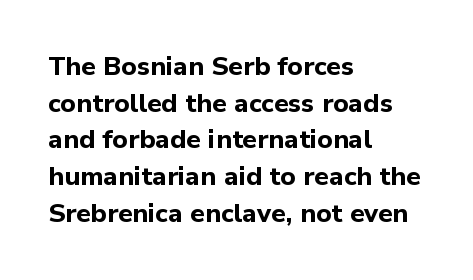
Q: Is the text bold? A: Yes.
Q: Is the text italic (slanted)? A: No, it is upright.
Q: Is the text underlined? A: No.
Q: How is the paragraph aligned? A: Left-aligned.
Q: Is the spacing between letters normal or unusually wide? A: Normal.
Q: Is the spacing between lines tight, normal or loose? A: Normal.
